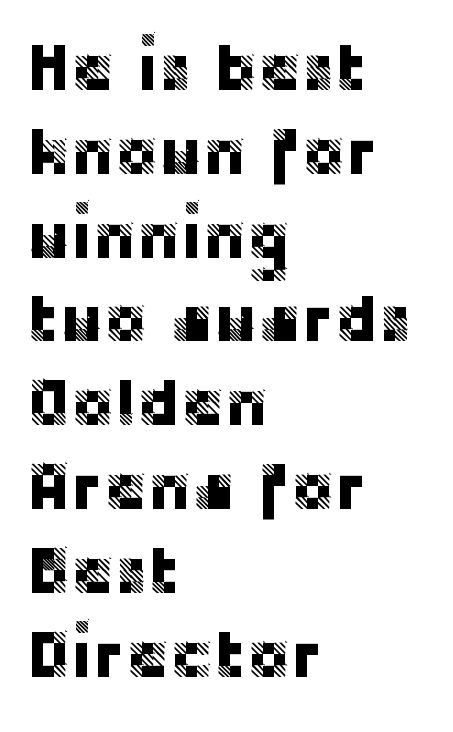
Q: Is the text italic (slanted)? A: No, it is upright.
Q: Is the typeface a serif or a sans-serif typeface? A: Sans-serif.
Q: Is the text underlined? A: No.
Q: How is the paragraph aligned? A: Left-aligned.
Q: Is the spacing between letters normal or unusually wide? A: Normal.
Q: Is the spacing between lines tight, normal or loose? A: Normal.
Q: Width (condensed, normal, or wide)? A: Normal.
Q: Stroke contrast? A: Low.
Q: x-height? A: Large.
Q: Monospaced? A: No.
